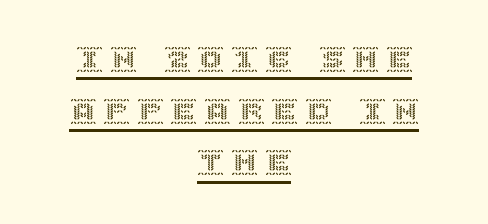
The image shows 26 px text type, upright; set centered, loose line spacing (1.99x), unusually wide letter spacing (+0.29 em), underlined.
